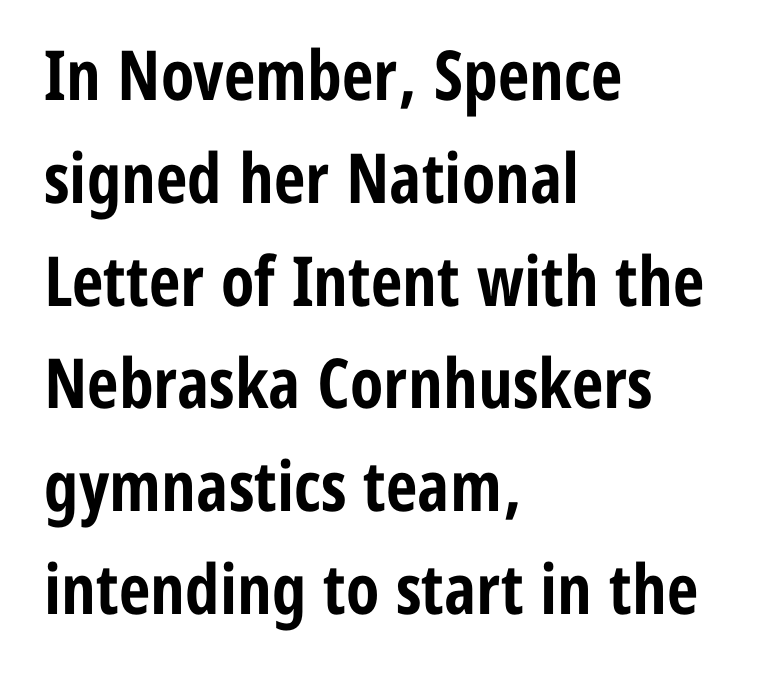
Q: Is the text bold? A: Yes.
Q: Is the text italic (slanted)? A: No, it is upright.
Q: Is the typeface a serif or a sans-serif typeface? A: Sans-serif.
Q: Is the text underlined? A: No.
Q: How is the paragraph aligned? A: Left-aligned.
Q: Is the spacing between letters normal or unusually wide? A: Normal.
Q: Is the spacing between lines tight, normal or loose? A: Normal.
Q: Width (condensed, normal, or wide)? A: Condensed.
Q: Stroke contrast? A: Low.
Q: x-height? A: Medium.
Q: Monospaced? A: No.
